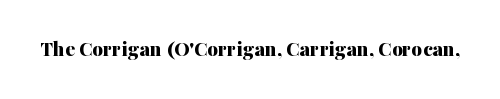
{"italic": "no", "bold": "yes", "underline": "no", "letter_spacing": "normal", "letter_spacing_em": 0.0, "glyph_px": 23}
